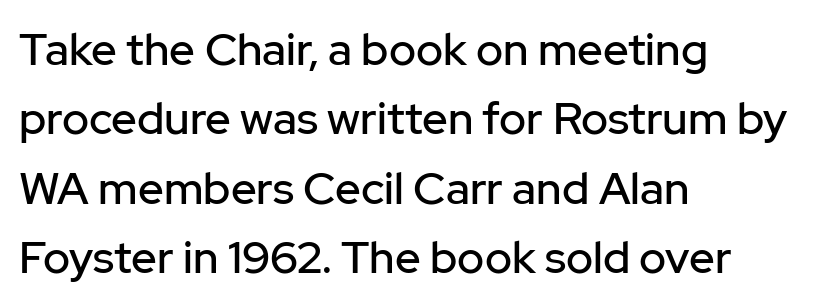
The image shows 45 px sans-serif type, upright; set left-aligned, normal line spacing (1.54x), normal letter spacing, not underlined; low stroke contrast and a medium x-height.
